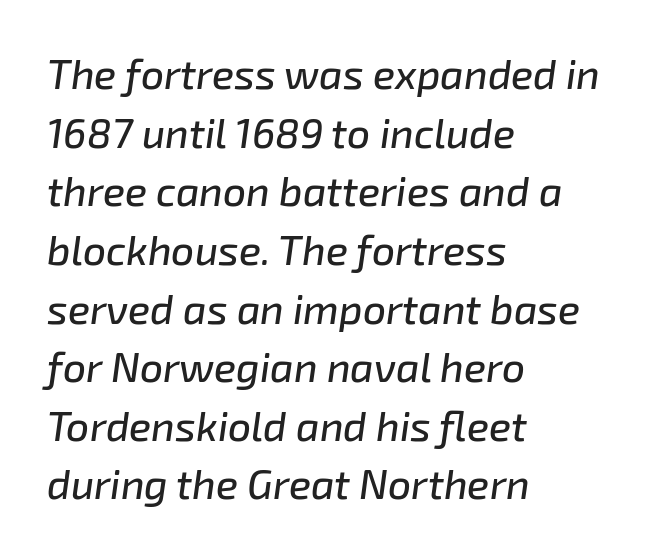
The image shows 41 px text type, italic (leaning right); set left-aligned, normal line spacing (1.43x), normal letter spacing, not underlined; low stroke contrast and a medium x-height.
